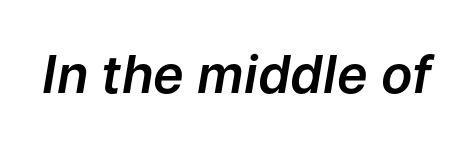
The image shows 52 px text type, italic (leaning right); set normal letter spacing, not underlined; low stroke contrast and a medium x-height.
